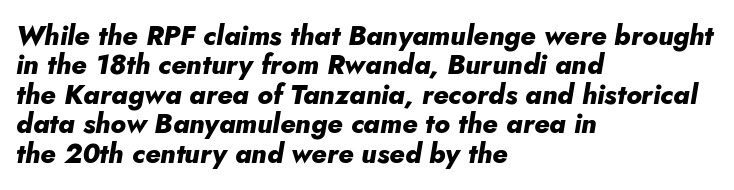
{"italic": "yes", "lean": "right", "slant_degrees": 10, "bold": "yes", "underline": "no", "align": "left", "line_spacing": "tight", "line_spacing_ratio": 1.09, "letter_spacing": "normal", "letter_spacing_em": 0.0, "glyph_px": 27}
